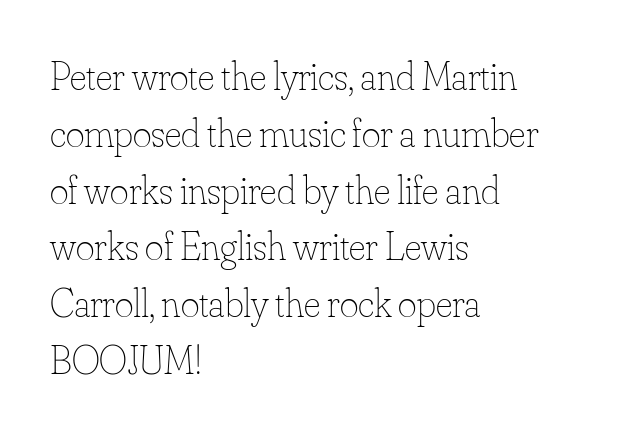
On a weight scale, this lands at 450 or below. Compared with a centered layout, this one pins lines to the left instead. Here the glyphs are tracked normally, forming tight word shapes. Note the varied advance widths — an 'i' is clearly narrower than an 'm'.
